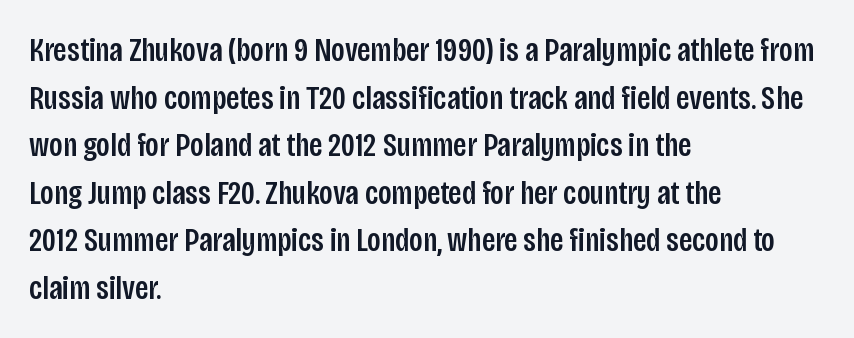
The image shows 34 px condensed sans-serif type, upright; set left-aligned, normal line spacing (1.4x), normal letter spacing, not underlined; low stroke contrast and a large x-height.
